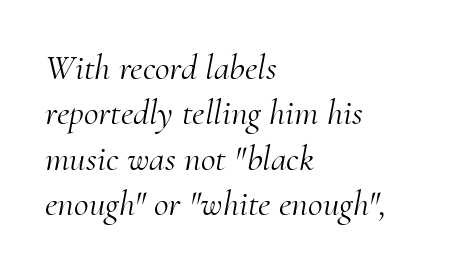
{"serif": "yes", "italic": "yes", "lean": "right", "slant_degrees": 10, "bold": "no", "weight": "light", "width": "normal", "stroke_contrast": "medium", "x_height": "small", "monospaced": "no", "underline": "no", "align": "left", "line_spacing": "normal", "line_spacing_ratio": 1.26, "letter_spacing": "normal", "letter_spacing_em": 0.0, "glyph_px": 36}
